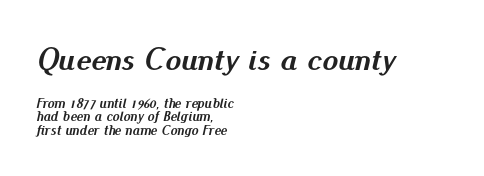
These lines are rendered in a variable-pitch font. You could call the tracking neutral — neither tight nor loose. Each line starts at the same left margin while the right side varies. The line-height multiplier appears low, near solid setting.
